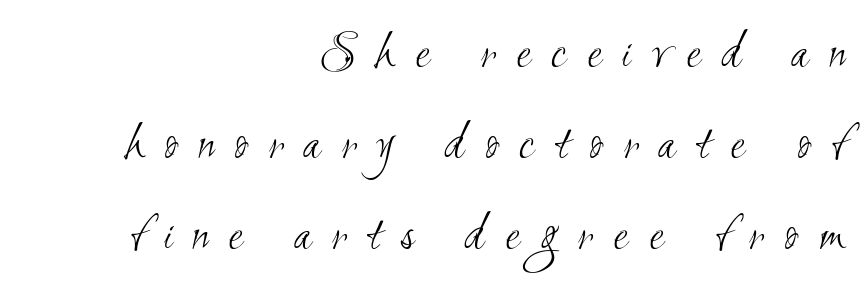
The image shows 53 px light, condensed sans-serif type; set right-aligned, line spacing 1.72x, unusually wide letter spacing (+0.38 em), not underlined; medium stroke contrast and a small x-height.
